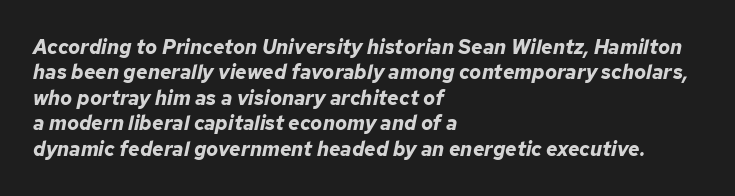
Words appear dense and cohesive because spacing is normal. Caption: bold face, heavy strokes. Quick note: italic. The passage is arranged the way most books set body copy — flush left. Leading matches the norm, producing a regular column.
